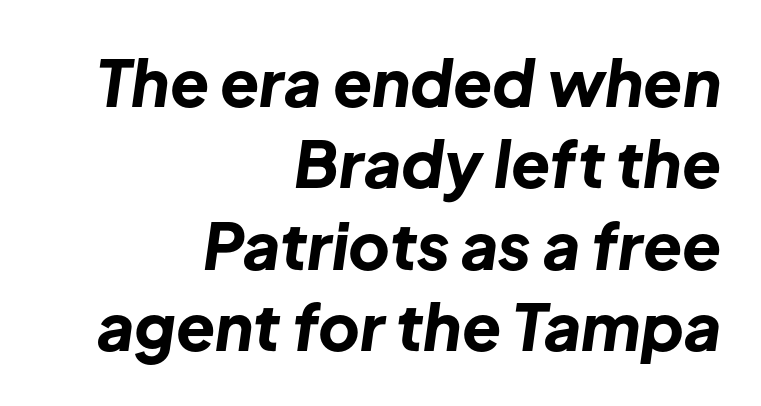
Q: Is the text bold? A: Yes.
Q: Is the text italic (slanted)? A: Yes, it leans right by about 8 degrees.
Q: Is the text underlined? A: No.
Q: How is the paragraph aligned? A: Right-aligned.
Q: Is the spacing between letters normal or unusually wide? A: Normal.
Q: Is the spacing between lines tight, normal or loose? A: Normal.
Q: Width (condensed, normal, or wide)? A: Normal.
Q: Stroke contrast? A: Low.
Q: x-height? A: Medium.
Q: Monospaced? A: No.
